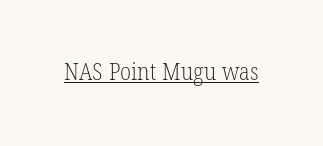
The image shows 24 px text type; set normal letter spacing, underlined.
